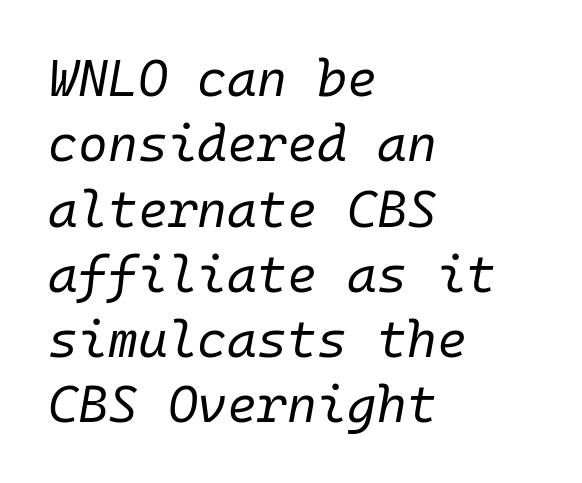
{"italic": "yes", "lean": "right", "slant_degrees": 10, "bold": "no", "weight": "regular", "width": "normal", "stroke_contrast": "low", "x_height": "medium", "monospaced": "yes", "underline": "no", "align": "left", "line_spacing": "normal", "line_spacing_ratio": 1.28, "letter_spacing": "normal", "letter_spacing_em": 0.0, "glyph_px": 51}
